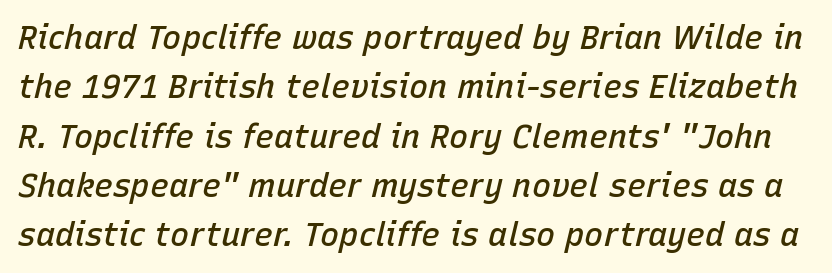
The image shows 32 px semibold type, italic (leaning right); set normal line spacing (1.54x), normal letter spacing, not underlined; low stroke contrast and a medium x-height.
